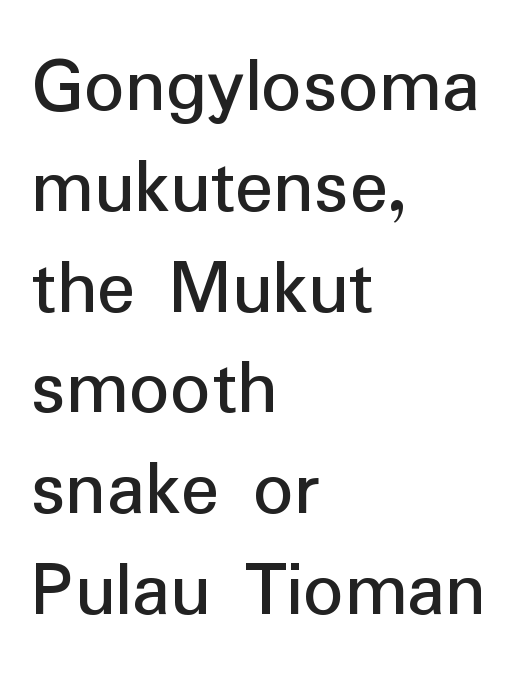
The image shows 80 px regular-weight sans-serif type, upright; set left-aligned, normal line spacing (1.26x), normal letter spacing, not underlined; low stroke contrast and a medium x-height.
